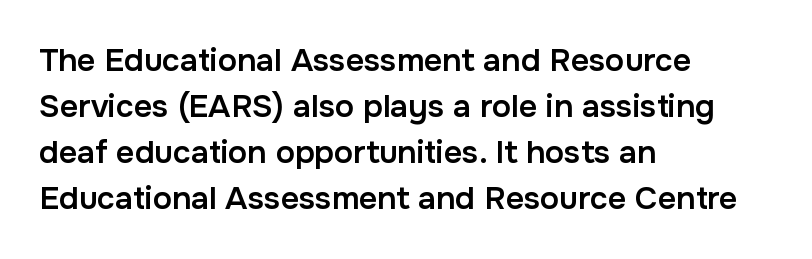
The image shows 32 px semibold sans-serif type, upright; set left-aligned, normal line spacing (1.44x), normal letter spacing, not underlined; low stroke contrast and a medium x-height.
